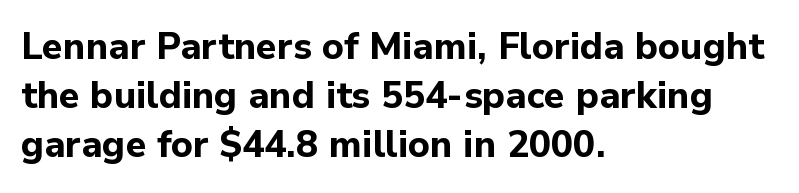
{"serif": "no", "italic": "no", "bold": "yes", "weight": "bold", "width": "normal", "stroke_contrast": "low", "x_height": "medium", "monospaced": "no", "underline": "no", "align": "left", "line_spacing": "normal", "line_spacing_ratio": 1.33, "letter_spacing": "normal", "letter_spacing_em": 0.0, "glyph_px": 37}
